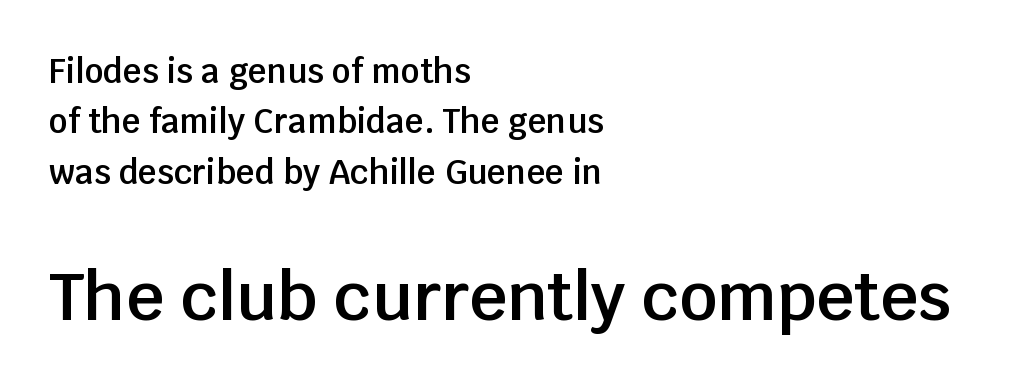
{"serif": "no", "italic": "no", "bold": "semi", "weight": "semibold", "width": "normal", "stroke_contrast": "low", "x_height": "large", "monospaced": "no", "underline": "no", "align": "left", "line_spacing": "normal", "line_spacing_ratio": 1.53, "letter_spacing": "normal", "letter_spacing_em": 0.0, "larger_block": "second", "size_ratio": 2.0, "glyph_px": 66}
